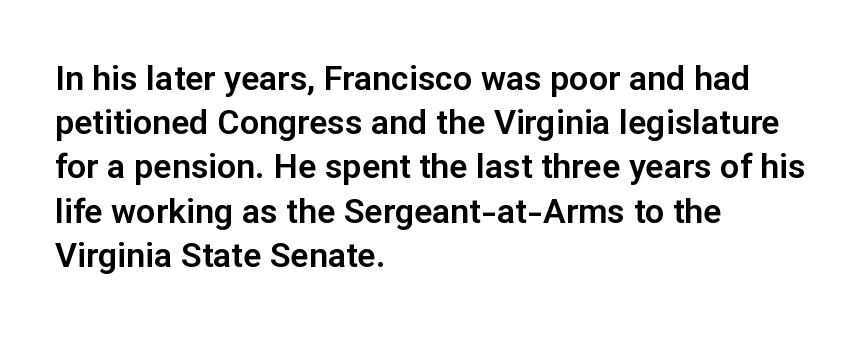
The image shows 34 px sans-serif type, upright; set left-aligned, normal line spacing (1.3x), normal letter spacing, not underlined; low stroke contrast and a medium x-height.
